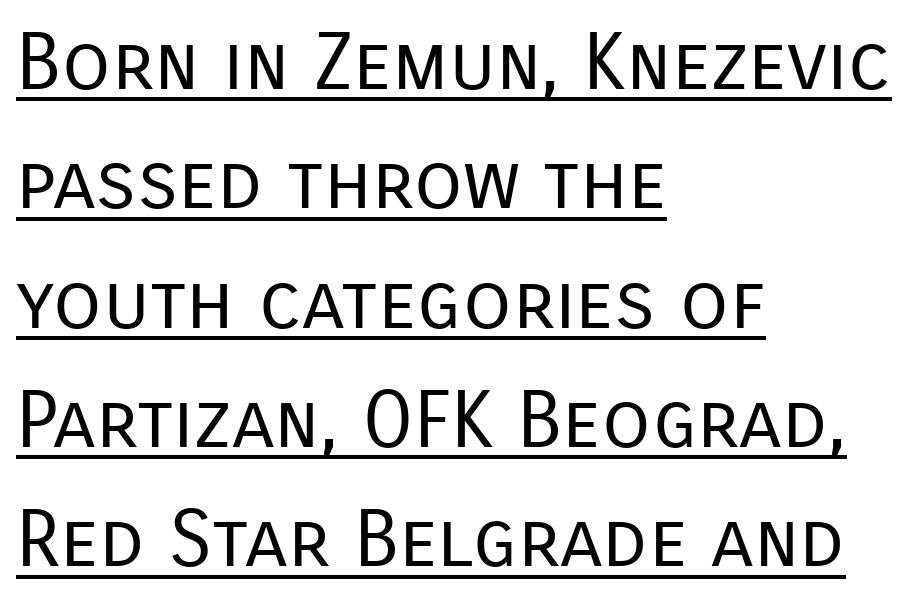
Q: Is the text bold? A: No.
Q: Is the text italic (slanted)? A: No, it is upright.
Q: Is the typeface a serif or a sans-serif typeface? A: Sans-serif.
Q: Is the text underlined? A: Yes.
Q: How is the paragraph aligned? A: Left-aligned.
Q: Is the spacing between letters normal or unusually wide? A: Normal.
Q: Is the spacing between lines tight, normal or loose? A: Normal.
Q: Width (condensed, normal, or wide)? A: Normal.
Q: Stroke contrast? A: Low.
Q: x-height? A: Medium.
Q: Monospaced? A: No.
